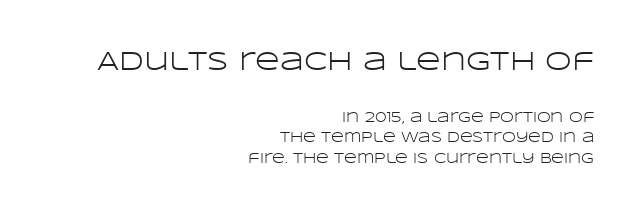
{"italic": "no", "bold": "no", "underline": "no", "align": "right", "line_spacing": "normal", "line_spacing_ratio": 1.48, "letter_spacing": "normal", "letter_spacing_em": 0.0, "larger_block": "first", "size_ratio": 1.93, "glyph_px": 27}
